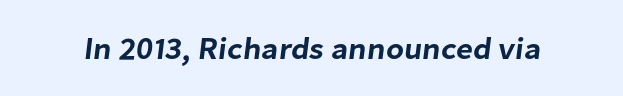
Rule under the text: the space is simply empty. Spacing between characters is what you'd get straight out of the box. Spacing verdict: proportional, widths tailored to each character. The text was rendered using a sans face with plain stroke endings.
